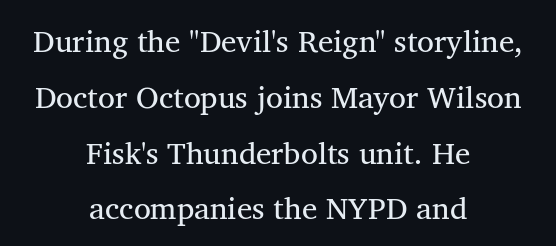
{"serif": "yes", "italic": "no", "bold": "no", "weight": "regular", "width": "normal", "stroke_contrast": "medium", "x_height": "medium", "monospaced": "no", "underline": "no", "align": "center", "line_spacing_ratio": 1.8, "letter_spacing": "normal", "letter_spacing_em": 0.0, "glyph_px": 31}
